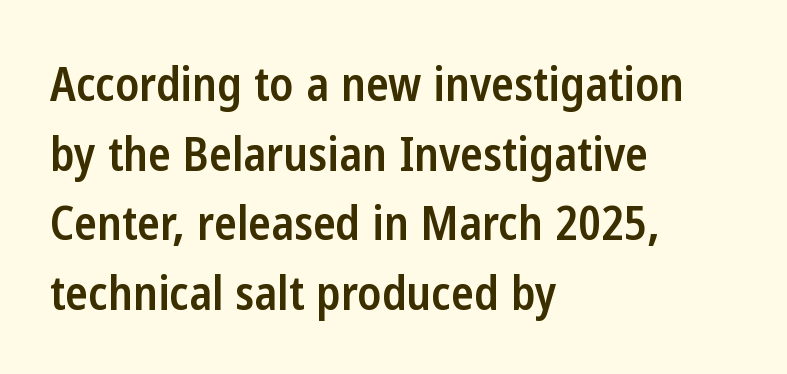
{"serif": "no", "italic": "no", "bold": "semi", "weight": "semibold", "width": "condensed", "stroke_contrast": "low", "x_height": "medium", "monospaced": "no", "underline": "no", "align": "left", "line_spacing": "normal", "line_spacing_ratio": 1.48, "letter_spacing": "normal", "letter_spacing_em": 0.0, "glyph_px": 47}
